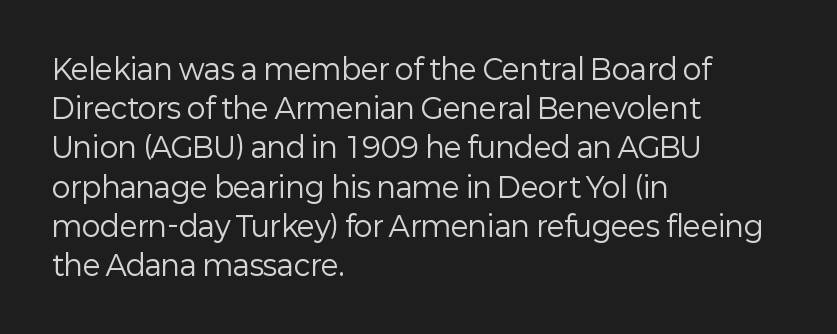
The image shows 28 px regular-weight sans-serif type, upright; set left-aligned, normal line spacing (1.4x), normal letter spacing, not underlined; low stroke contrast and a medium x-height.
